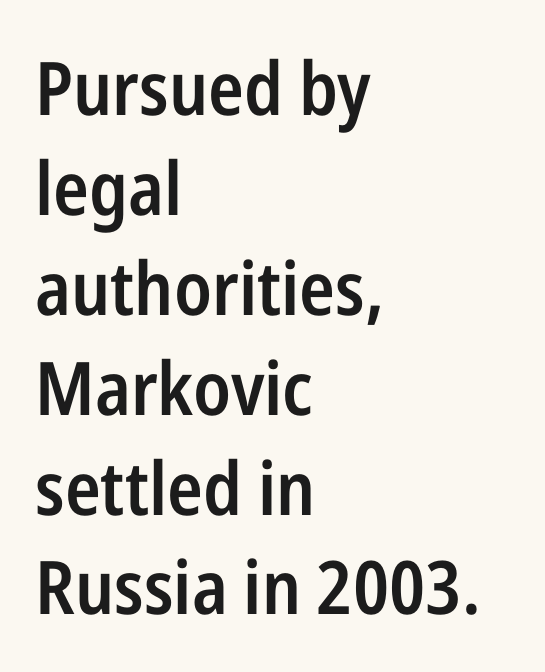
{"serif": "no", "italic": "no", "bold": "semi", "weight": "semibold", "width": "condensed", "stroke_contrast": "low", "x_height": "medium", "monospaced": "no", "underline": "no", "align": "left", "line_spacing": "normal", "line_spacing_ratio": 1.35, "letter_spacing": "normal", "letter_spacing_em": 0.0, "glyph_px": 74}
